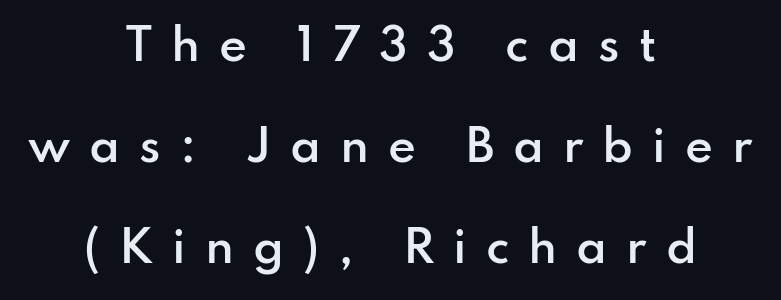
Q: Is the text bold? A: Semi-bold.
Q: Is the text italic (slanted)? A: No, it is upright.
Q: Is the typeface a serif or a sans-serif typeface? A: Sans-serif.
Q: Is the text underlined? A: No.
Q: How is the paragraph aligned? A: Centered.
Q: Is the spacing between letters normal or unusually wide? A: Unusually wide.
Q: Is the spacing between lines tight, normal or loose? A: Loose.
Q: Width (condensed, normal, or wide)? A: Normal.
Q: Stroke contrast? A: Low.
Q: x-height? A: Small.
Q: Monospaced? A: No.
